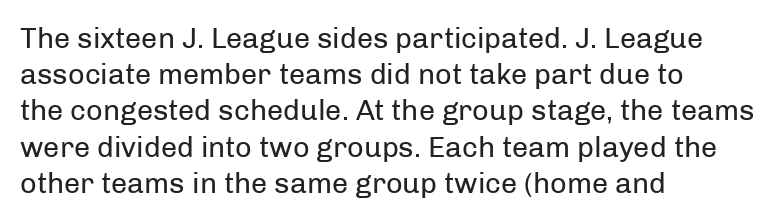
The passage shown is not bold in any degree. This rendering features lettering with no underline. Tall strokes in this sample are plumb rather than angled. Alignment: flush left. Notice how descenders clear the ascenders below comfortably — that's standard leading.
